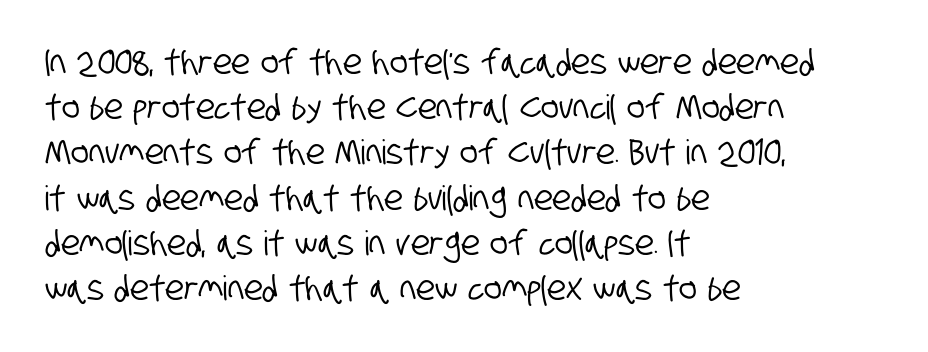
The image shows 34 px condensed sans-serif type; set left-aligned, normal line spacing (1.33x), normal letter spacing, not underlined; low stroke contrast and a large x-height.
